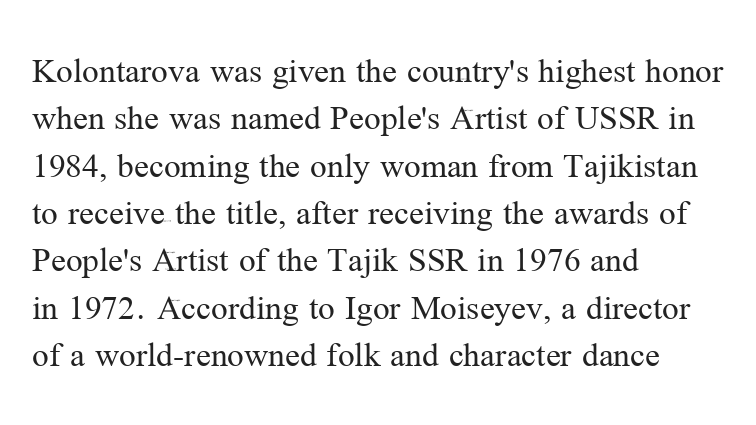
No word sits above an underline. Do the characters align in a grid? No, the font is proportional. The characters display serif detailing at their extremities. The passage shown has conventional tracking throughout. A typesetter would call this leading conventional body-copy spacing.
